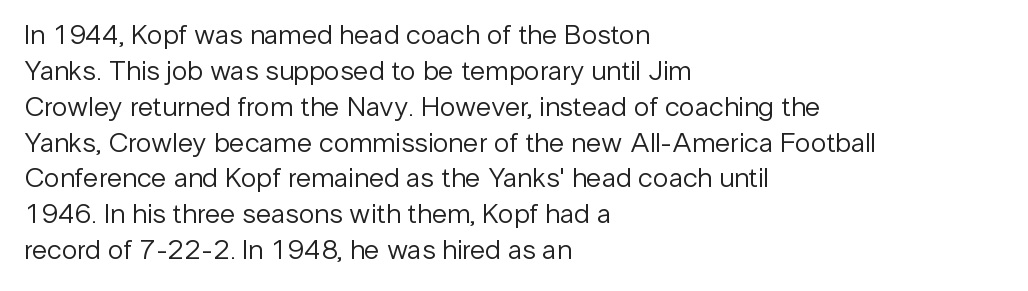
Looks like regular typesetting: each glyph gets only the width it needs. Compared with a typical body face, this is equally light or lighter still. Regarding leading, the lines here are spaced in the standard way. Short and long lines alike share a common starting point at left. Regarding serifs, this sample does without them.
